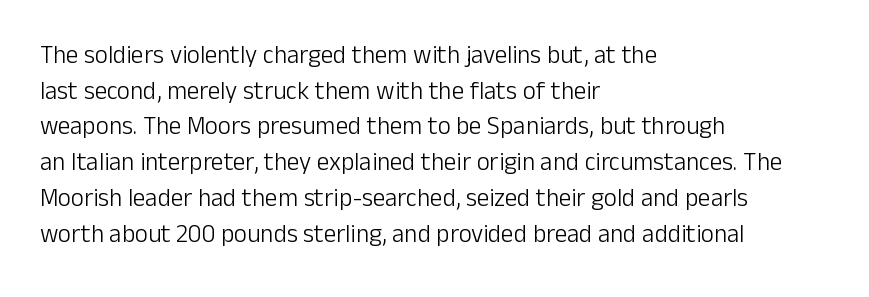
The image shows 25 px text type, upright; set left-aligned, normal line spacing (1.43x), normal letter spacing, not underlined.
